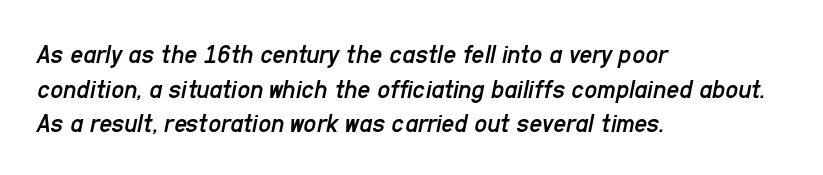
Q: Is the text bold? A: No.
Q: Is the text italic (slanted)? A: Yes, it leans right by about 11 degrees.
Q: Is the text underlined? A: No.
Q: How is the paragraph aligned? A: Left-aligned.
Q: Is the spacing between letters normal or unusually wide? A: Normal.
Q: Width (condensed, normal, or wide)? A: Condensed.
Q: Stroke contrast? A: Low.
Q: x-height? A: Medium.
Q: Monospaced? A: No.
